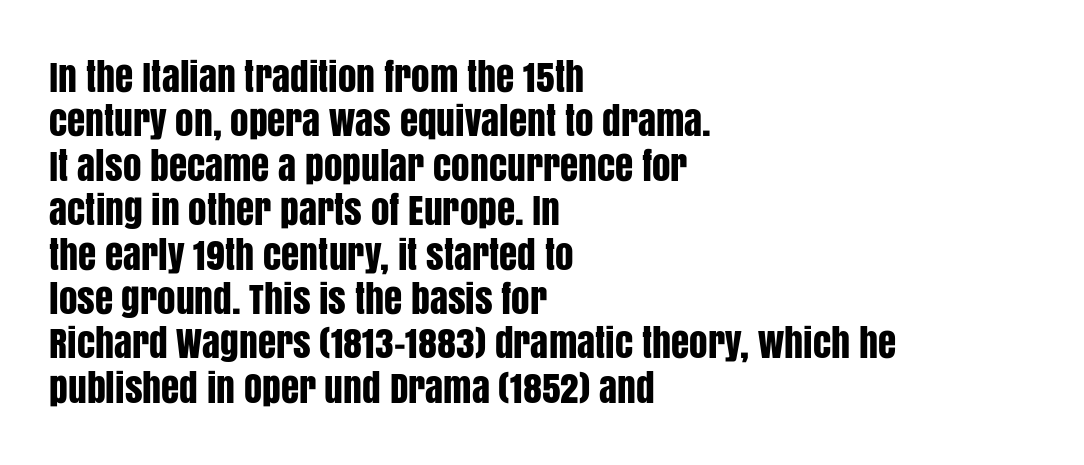
The face used here is proportionally spaced, like ordinary book or web type. Type style note: lacks serifs. There is no visible air inserted between adjacent glyphs. The type sits square on the baseline with zero lean. The space directly below the letters is spotless. The ragged edge is on the right, which tells us the setting is flush left.
